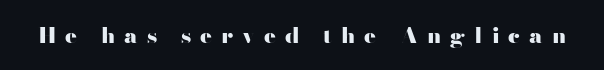
The image shows 22 px bold type, upright; set unusually wide letter spacing (+0.41 em), not underlined.
